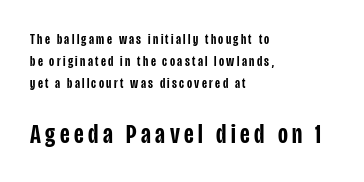
The image shows 27 px text type, upright; set left-aligned, normal line spacing (1.56x), not underlined; the second (bottom) block is 1.93x larger.
